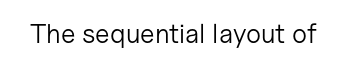
{"italic": "no", "bold": "no", "underline": "no", "letter_spacing": "normal", "letter_spacing_em": 0.0, "glyph_px": 27}
